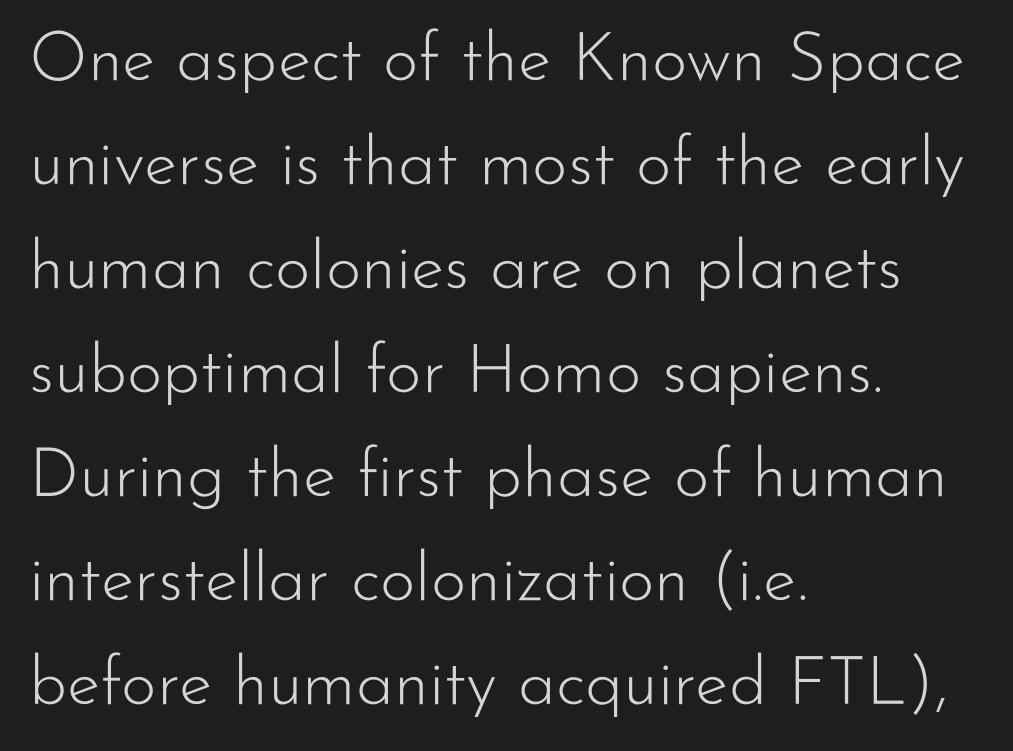
Q: Is the text bold? A: No.
Q: Is the text italic (slanted)? A: No, it is upright.
Q: Is the typeface a serif or a sans-serif typeface? A: Sans-serif.
Q: Is the text underlined? A: No.
Q: How is the paragraph aligned? A: Left-aligned.
Q: Is the spacing between letters normal or unusually wide? A: Normal.
Q: Is the spacing between lines tight, normal or loose? A: Normal.
Q: Width (condensed, normal, or wide)? A: Normal.
Q: Stroke contrast? A: Low.
Q: x-height? A: Small.
Q: Monospaced? A: No.
